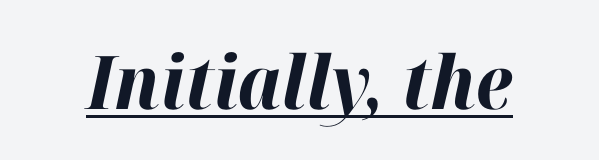
The string is rendered with underlining switched on. Slanted lettering throughout. Here the designer chose a conventional face with non-uniform glyph widths. The letters sit at their default tracking, neither squeezed nor spread.
